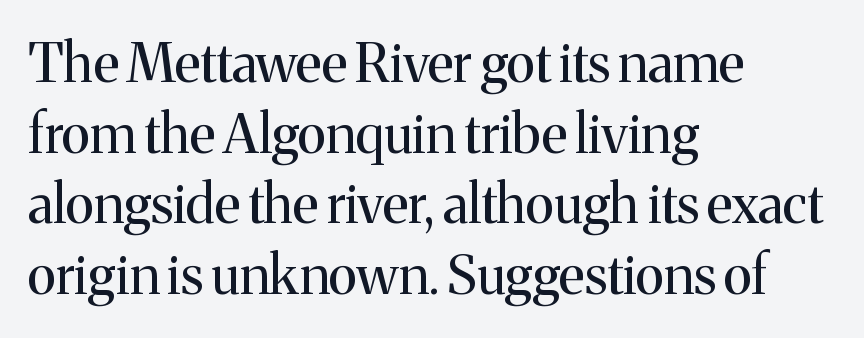
Q: Is the text bold? A: No.
Q: Is the text italic (slanted)? A: No, it is upright.
Q: Is the typeface a serif or a sans-serif typeface? A: Serif.
Q: Is the text underlined? A: No.
Q: How is the paragraph aligned? A: Left-aligned.
Q: Is the spacing between letters normal or unusually wide? A: Normal.
Q: Is the spacing between lines tight, normal or loose? A: Normal.
Q: Width (condensed, normal, or wide)? A: Normal.
Q: Stroke contrast? A: Medium.
Q: x-height? A: Medium.
Q: Monospaced? A: No.
